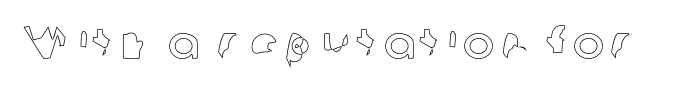
{"italic": "no", "width": "normal", "x_height": "medium", "monospaced": "no", "underline": "no", "glyph_px": 47}
